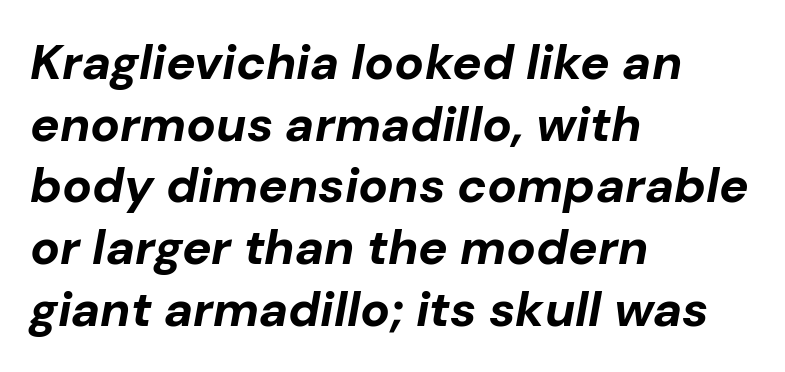
Q: Is the text bold? A: Yes.
Q: Is the text italic (slanted)? A: Yes, it leans right by about 10 degrees.
Q: Is the text underlined? A: No.
Q: How is the paragraph aligned? A: Left-aligned.
Q: Is the spacing between letters normal or unusually wide? A: Normal.
Q: Is the spacing between lines tight, normal or loose? A: Normal.
Q: Width (condensed, normal, or wide)? A: Normal.
Q: Stroke contrast? A: Low.
Q: x-height? A: Medium.
Q: Monospaced? A: No.
